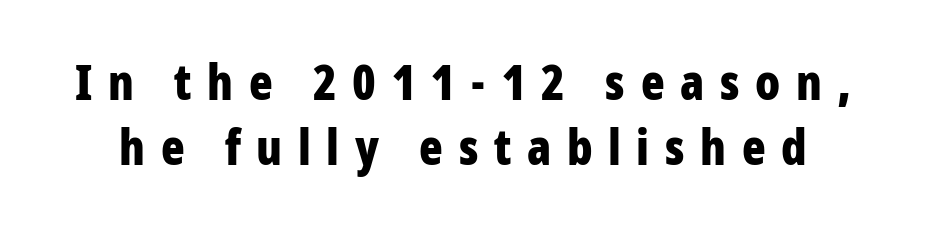
The image shows 49 px bold, condensed sans-serif type, upright; set normal line spacing (1.33x), unusually wide letter spacing (+0.32 em), not underlined; low stroke contrast and a medium x-height.
